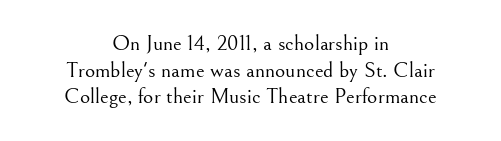
{"italic": "no", "bold": "no", "underline": "no", "align": "center", "line_spacing_ratio": 1.21, "letter_spacing": "normal", "letter_spacing_em": 0.0, "glyph_px": 22}
